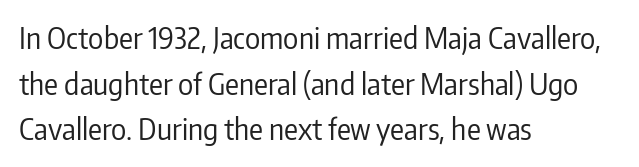
Q: Is the text bold? A: No.
Q: Is the text italic (slanted)? A: No, it is upright.
Q: Is the typeface a serif or a sans-serif typeface? A: Sans-serif.
Q: Is the text underlined? A: No.
Q: How is the paragraph aligned? A: Left-aligned.
Q: Is the spacing between letters normal or unusually wide? A: Normal.
Q: Is the spacing between lines tight, normal or loose? A: Normal.
Q: Width (condensed, normal, or wide)? A: Condensed.
Q: Stroke contrast? A: Low.
Q: x-height? A: Medium.
Q: Monospaced? A: No.
